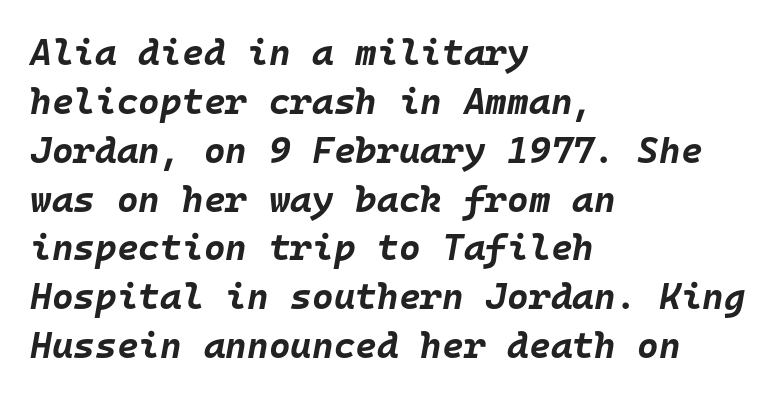
{"italic": "yes", "lean": "right", "slant_degrees": 10, "bold": "yes", "weight": "bold", "width": "normal", "stroke_contrast": "low", "x_height": "large", "monospaced": "yes", "underline": "no", "align": "left", "line_spacing": "normal", "line_spacing_ratio": 1.32, "letter_spacing": "normal", "letter_spacing_em": 0.0, "glyph_px": 37}
